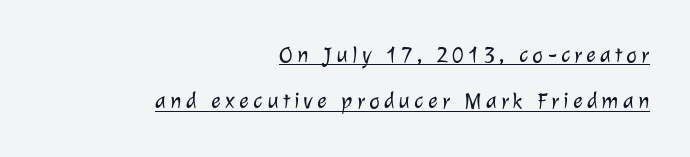
{"bold": "no", "underline": "yes", "align": "right", "line_spacing": "loose", "line_spacing_ratio": 2.02, "glyph_px": 23}
